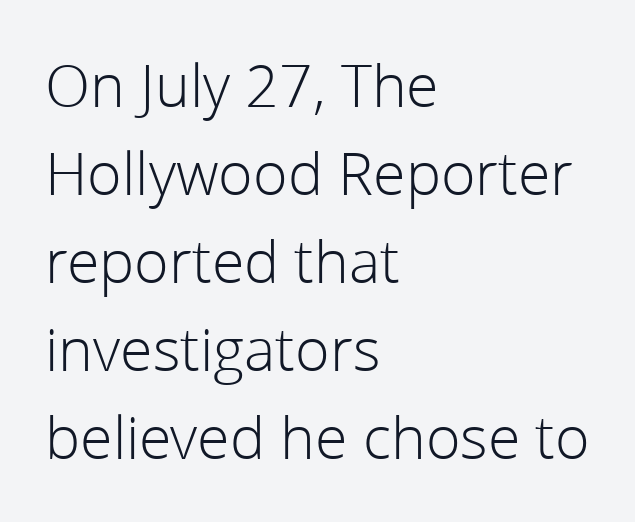
The letterforms sit at book weight or below. Observe the ordinary spacing: letters are neighbours, not strangers. Do the characters align in a grid? No, the font is proportional. Characters remain perfectly vertical along every line. The block of text has a typical density, with ordinary space between rows.
